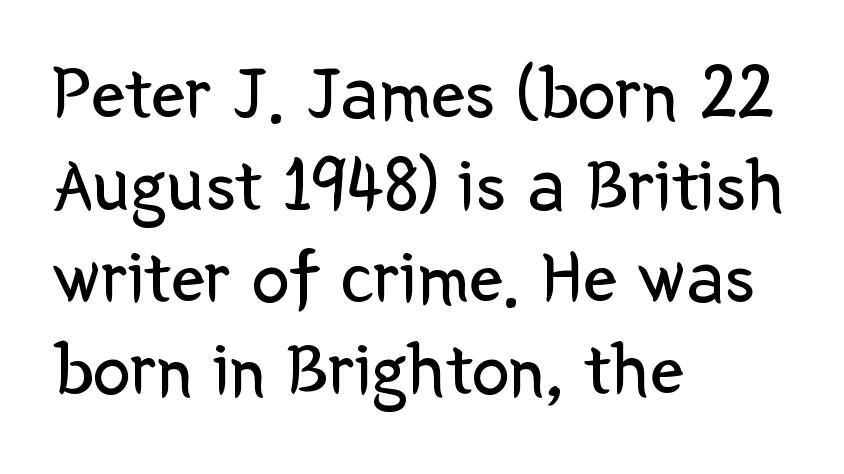
{"serif": "no", "italic": "no", "bold": "no", "weight": "regular", "width": "normal", "stroke_contrast": "low", "x_height": "medium", "monospaced": "no", "underline": "no", "align": "left", "line_spacing_ratio": 1.21, "letter_spacing": "normal", "letter_spacing_em": 0.0, "glyph_px": 76}
